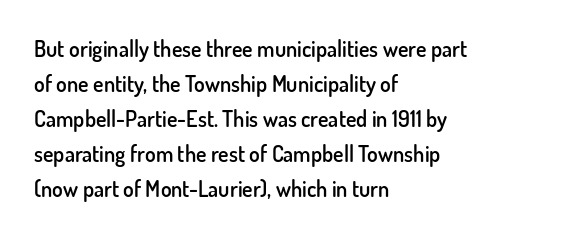
{"italic": "no", "bold": "semi", "underline": "no", "align": "left", "line_spacing": "normal", "line_spacing_ratio": 1.59, "letter_spacing": "normal", "letter_spacing_em": 0.0, "glyph_px": 22}
